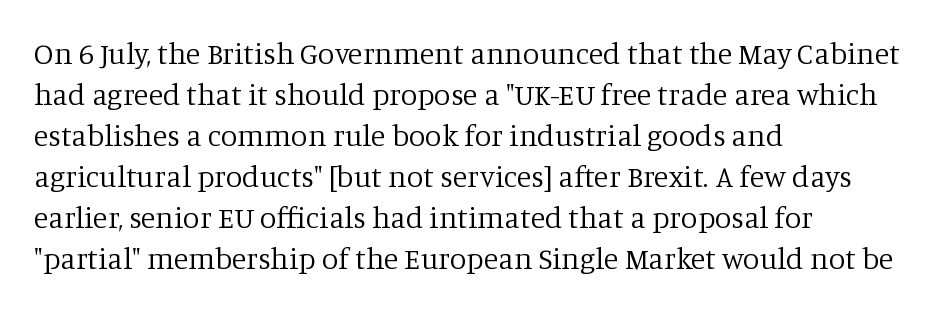
The image shows 30 px regular-weight serif type, upright; set left-aligned, normal line spacing (1.37x), normal letter spacing, not underlined; low stroke contrast and a large x-height.
